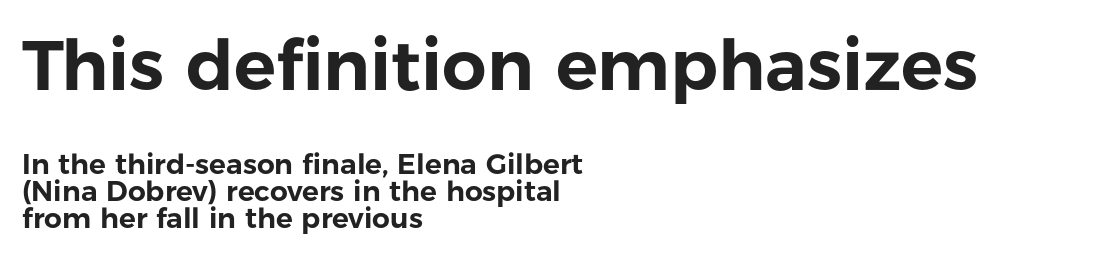
Q: Is the text italic (slanted)? A: No, it is upright.
Q: Is the typeface a serif or a sans-serif typeface? A: Sans-serif.
Q: Is the text underlined? A: No.
Q: How is the paragraph aligned? A: Left-aligned.
Q: Is the spacing between letters normal or unusually wide? A: Normal.
Q: Is the spacing between lines tight, normal or loose? A: Tight.
Q: Which block of text is set in a larger size, the first (top) or the second (bottom)? A: The first (top) one.
Q: Width (condensed, normal, or wide)? A: Normal.
Q: Stroke contrast? A: Low.
Q: x-height? A: Medium.
Q: Monospaced? A: No.
